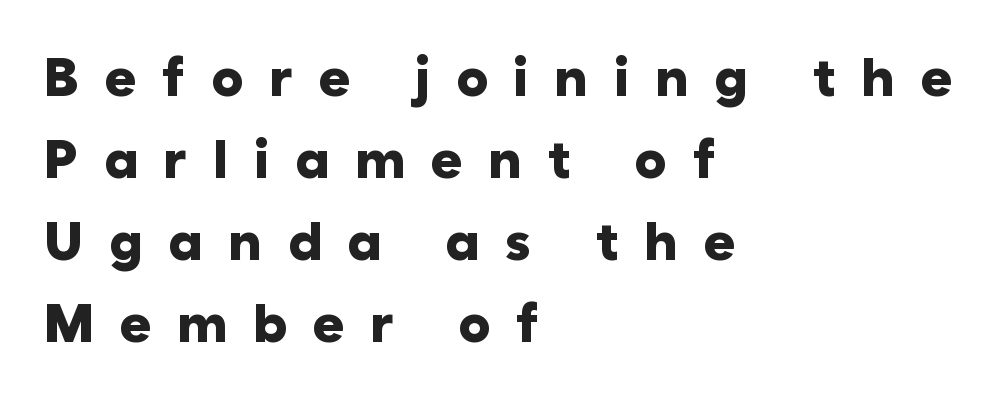
{"serif": "no", "italic": "no", "bold": "yes", "weight": "heavy", "width": "normal", "stroke_contrast": "low", "x_height": "medium", "monospaced": "no", "underline": "no", "align": "left", "line_spacing": "normal", "line_spacing_ratio": 1.52, "letter_spacing": "wide", "letter_spacing_em": 0.47, "glyph_px": 54}
